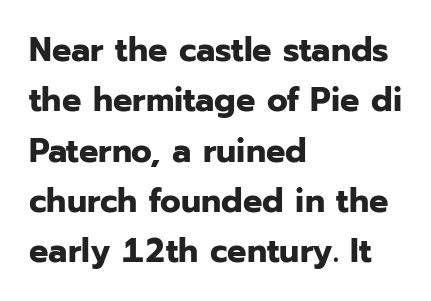
The image shows 34 px bold sans-serif type, upright; set left-aligned, normal line spacing (1.48x), normal letter spacing, not underlined; low stroke contrast and a medium x-height.
